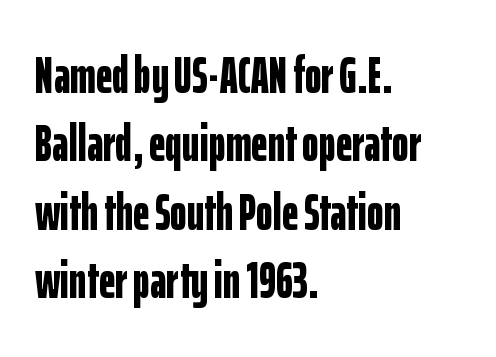
Q: Is the text bold? A: Yes.
Q: Is the text italic (slanted)? A: No, it is upright.
Q: Is the typeface a serif or a sans-serif typeface? A: Sans-serif.
Q: Is the text underlined? A: No.
Q: How is the paragraph aligned? A: Left-aligned.
Q: Is the spacing between letters normal or unusually wide? A: Normal.
Q: Is the spacing between lines tight, normal or loose? A: Normal.
Q: Width (condensed, normal, or wide)? A: Condensed.
Q: Stroke contrast? A: Low.
Q: x-height? A: Medium.
Q: Monospaced? A: No.
